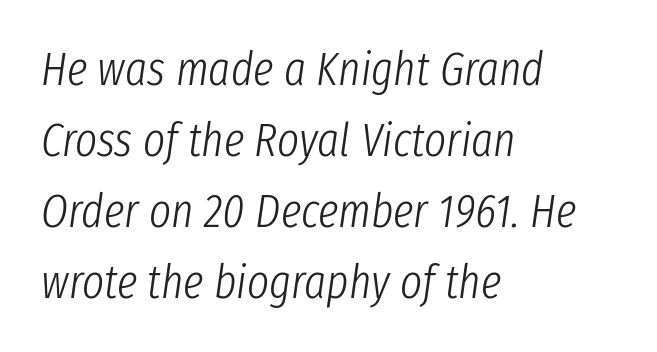
{"italic": "yes", "lean": "right", "slant_degrees": 8, "bold": "no", "weight": "light", "width": "condensed", "stroke_contrast": "low", "x_height": "medium", "monospaced": "no", "underline": "no", "align": "left", "line_spacing": "normal", "line_spacing_ratio": 1.51, "letter_spacing": "normal", "letter_spacing_em": 0.0, "glyph_px": 47}
